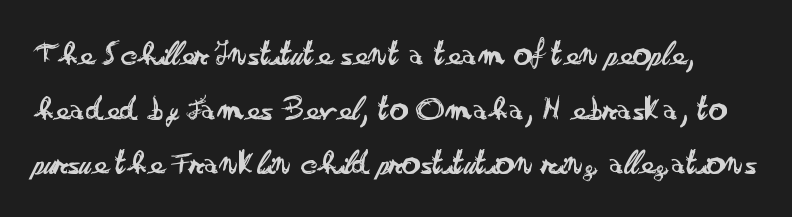
{"serif": "no", "italic": "no", "bold": "no", "weight": "regular", "width": "wide", "stroke_contrast": "low", "x_height": "small", "monospaced": "no", "underline": "no", "line_spacing": "normal", "line_spacing_ratio": 1.52, "letter_spacing": "normal", "letter_spacing_em": 0.0, "glyph_px": 36}
